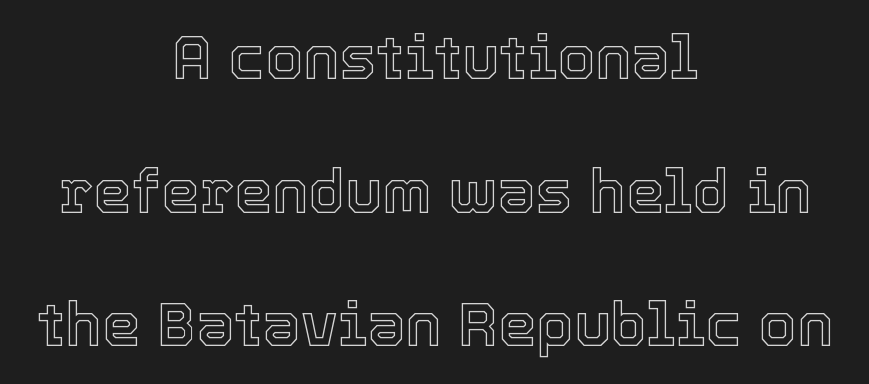
{"italic": "no", "width": "normal", "x_height": "medium", "monospaced": "no", "underline": "no", "align": "center", "line_spacing": "loose", "line_spacing_ratio": 2.19, "letter_spacing": "normal", "letter_spacing_em": 0.0, "glyph_px": 61}
